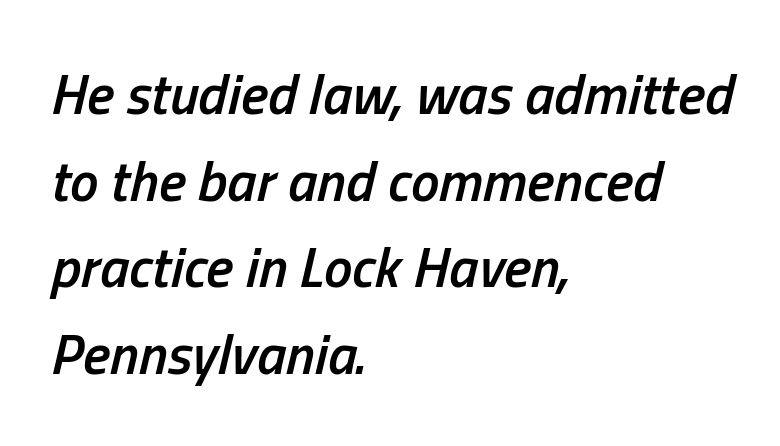
The image shows 57 px semibold, condensed type, italic (leaning right); set left-aligned, normal line spacing (1.52x), normal letter spacing, not underlined; low stroke contrast and a medium x-height.
